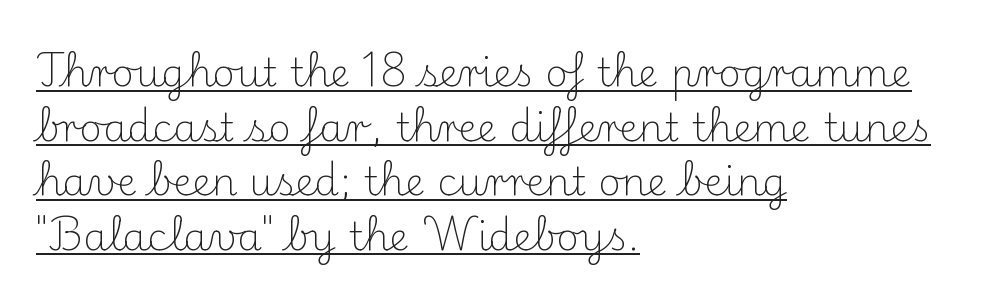
{"serif": "yes", "italic": "no", "bold": "no", "weight": "light", "width": "normal", "stroke_contrast": "medium", "x_height": "small", "monospaced": "no", "underline": "yes", "align": "left", "line_spacing": "normal", "line_spacing_ratio": 1.4, "letter_spacing": "normal", "letter_spacing_em": 0.0, "glyph_px": 39}
